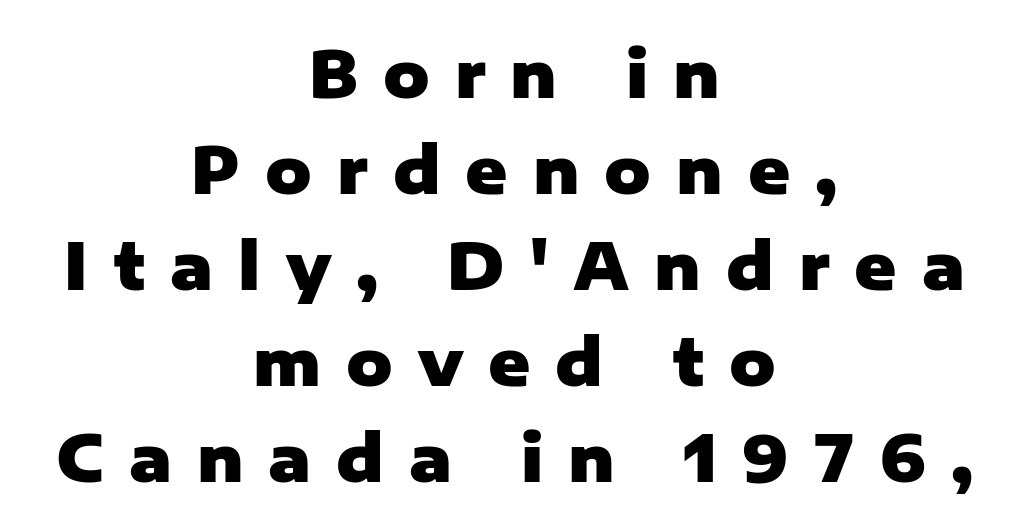
The image shows 64 px heavy sans-serif type, upright; set centered, normal line spacing (1.5x), unusually wide letter spacing (+0.39 em), not underlined; low stroke contrast and a medium x-height.
